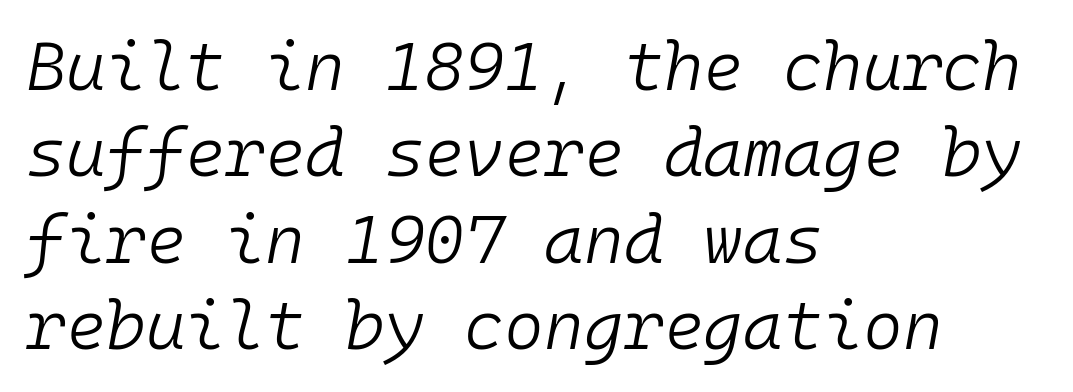
Q: Is the text bold? A: No.
Q: Is the text italic (slanted)? A: Yes, it leans right by about 10 degrees.
Q: Is the text underlined? A: No.
Q: How is the paragraph aligned? A: Left-aligned.
Q: Is the spacing between letters normal or unusually wide? A: Normal.
Q: Is the spacing between lines tight, normal or loose? A: Normal.
Q: Width (condensed, normal, or wide)? A: Normal.
Q: Stroke contrast? A: Low.
Q: x-height? A: Medium.
Q: Monospaced? A: Yes.
